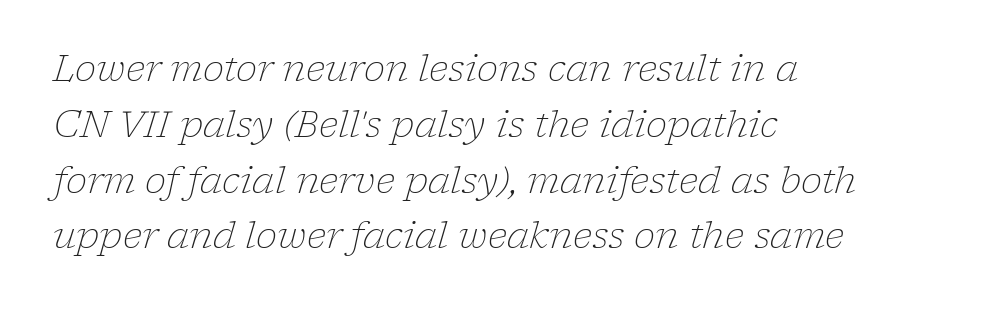
Q: Is the text bold? A: No.
Q: Is the text italic (slanted)? A: Yes, it leans right by about 17 degrees.
Q: Is the typeface a serif or a sans-serif typeface? A: Serif.
Q: Is the text underlined? A: No.
Q: How is the paragraph aligned? A: Left-aligned.
Q: Is the spacing between letters normal or unusually wide? A: Normal.
Q: Is the spacing between lines tight, normal or loose? A: Normal.
Q: Width (condensed, normal, or wide)? A: Normal.
Q: Stroke contrast? A: Low.
Q: x-height? A: Medium.
Q: Monospaced? A: No.
